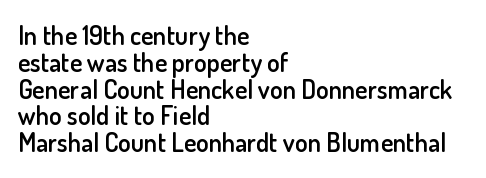
{"italic": "no", "bold": "semi", "underline": "no", "align": "left", "line_spacing": "tight", "line_spacing_ratio": 1.03, "letter_spacing": "normal", "letter_spacing_em": 0.0, "glyph_px": 26}
